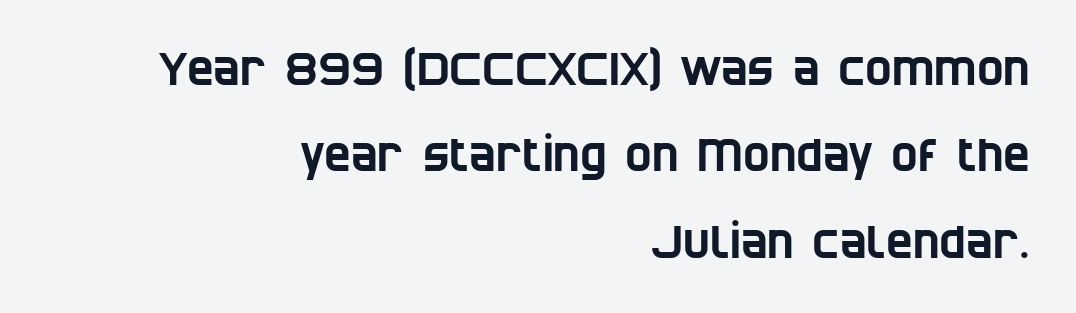
{"serif": "no", "width": "condensed", "stroke_contrast": "low", "x_height": "large", "monospaced": "no", "underline": "no", "align": "right", "line_spacing": "loose", "line_spacing_ratio": 1.92, "letter_spacing": "normal", "letter_spacing_em": 0.0, "glyph_px": 45}
